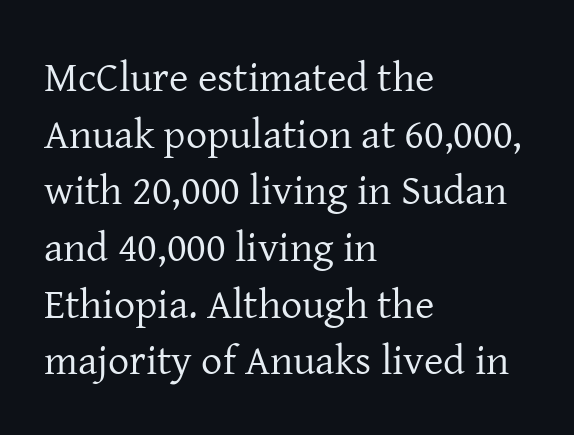
Think of a printed novel: that variable character pitch is what you see here. Observe the ordinary spacing: letters are neighbours, not strangers. Notice how descenders clear the ascenders below comfortably — that's standard leading. These glyphs show unthickened strokes, regular width or finer. The passage shown is typeset with a serif family. Notice how the stems are strictly vertical — no italics here.
